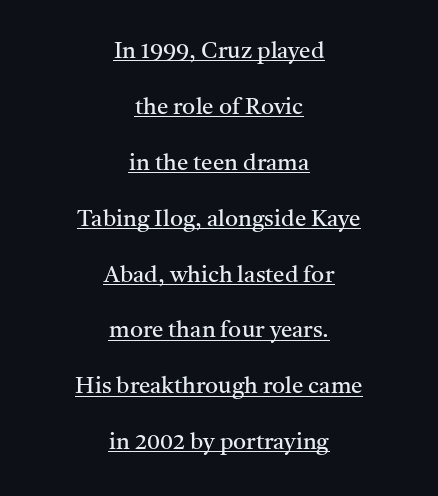
Heft: none added — not bold. The lettering stays uniformly vertical, giving the passage a roman look. Has an underline been added? It has. Tracking value appears to be zero — textbook default spacing.
